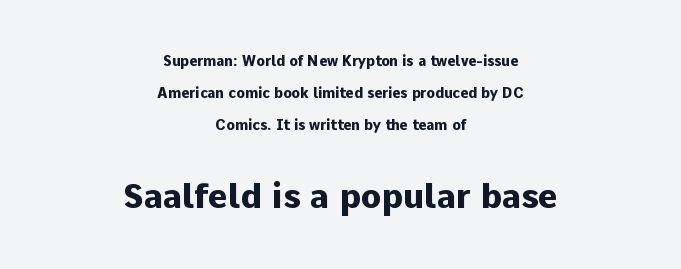
The image shows 34 px heavy sans-serif type, upright; set centered, loose line spacing (2.28x), normal letter spacing, not underlined; the second (bottom) block is 2.43x larger; low stroke contrast and a medium x-height.
